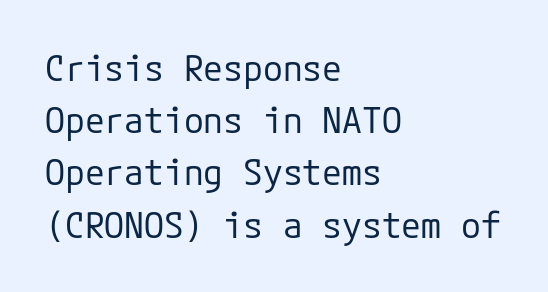
{"serif": "no", "italic": "no", "bold": "no", "weight": "regular", "width": "normal", "stroke_contrast": "low", "x_height": "medium", "underline": "no", "align": "left", "line_spacing": "normal", "line_spacing_ratio": 1.45, "letter_spacing": "normal", "letter_spacing_em": 0.0, "glyph_px": 36}
